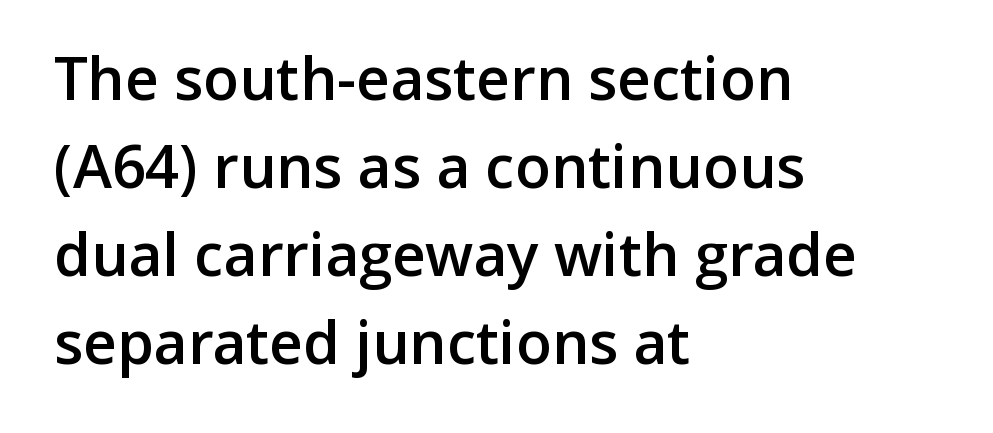
Anything drawn beneath the words? Only blank space. Style check: upright. Horizontal alignment here is leftward, the default for most running prose. Rows of type keep a routine distance in the vertical direction.
